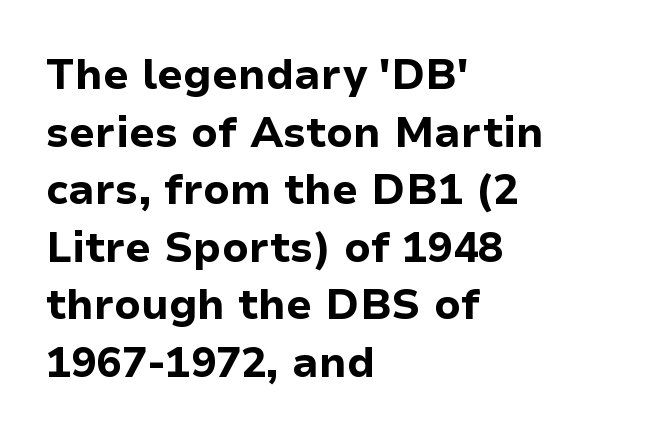
Q: Is the text bold? A: Yes.
Q: Is the text italic (slanted)? A: No, it is upright.
Q: Is the typeface a serif or a sans-serif typeface? A: Sans-serif.
Q: Is the text underlined? A: No.
Q: How is the paragraph aligned? A: Left-aligned.
Q: Is the spacing between letters normal or unusually wide? A: Normal.
Q: Is the spacing between lines tight, normal or loose? A: Normal.
Q: Width (condensed, normal, or wide)? A: Normal.
Q: Stroke contrast? A: Low.
Q: x-height? A: Medium.
Q: Monospaced? A: No.
